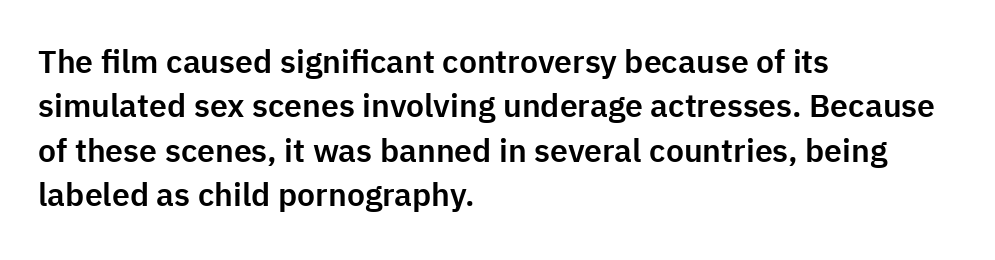
The image shows 32 px sans-serif type, upright; set left-aligned, normal line spacing (1.39x), normal letter spacing, not underlined; low stroke contrast and a medium x-height.
